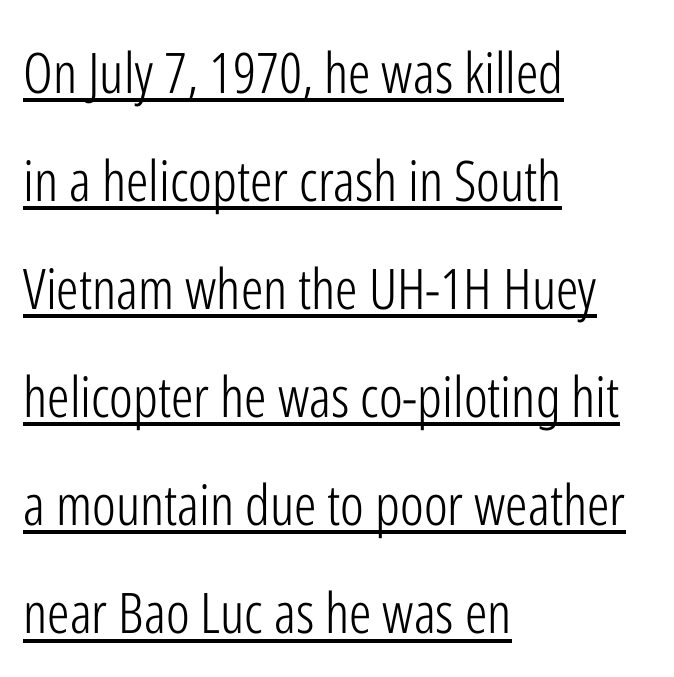
The image shows 56 px light, condensed sans-serif type, upright; set left-aligned, loose line spacing (1.93x), normal letter spacing, underlined; low stroke contrast and a medium x-height.
